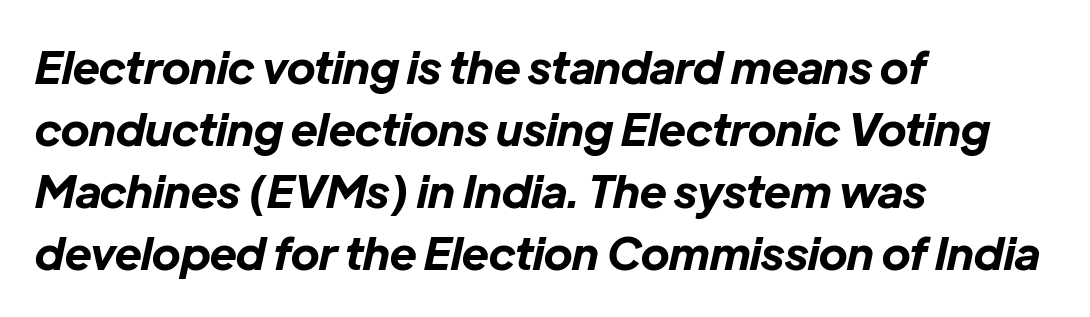
Is the letter spacing exaggerated? No — it looks like the ordinary default. Here the designer chose a conventional face with non-uniform glyph widths. The letters are slanted; this is an italic face. One glance says typical: line gaps are just what's usual.
